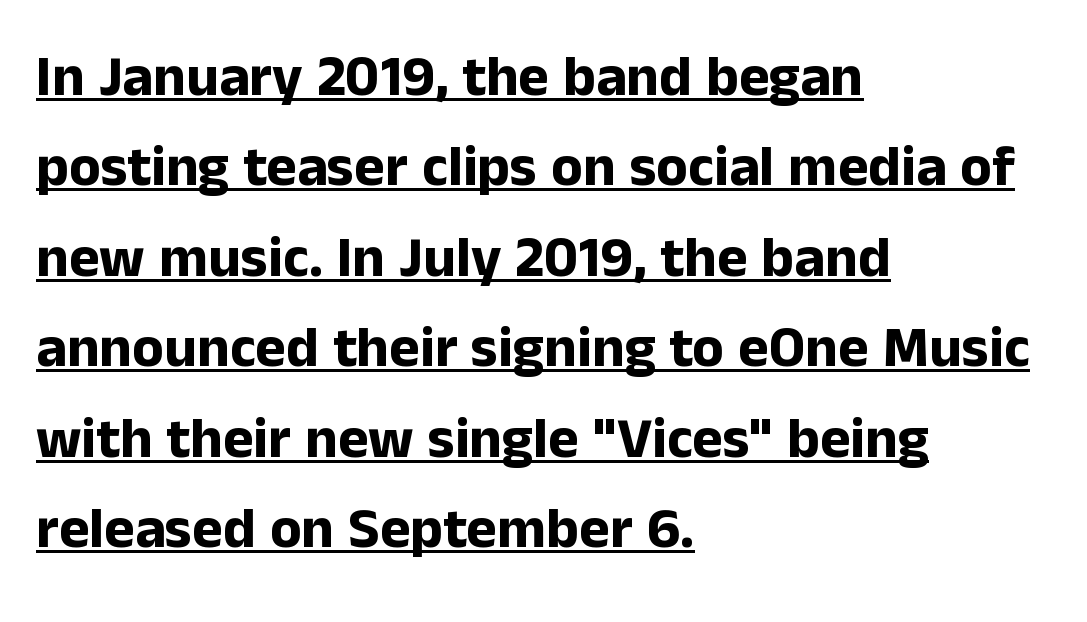
The image shows 58 px bold sans-serif type, upright; set left-aligned, normal line spacing (1.56x), normal letter spacing, underlined; low stroke contrast and a medium x-height.
